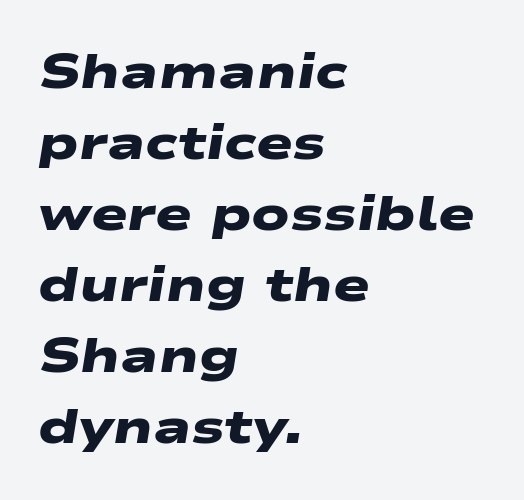
The rendering shows plain stroke endings on the letterforms — a sans-serif design. Typesetter's note: full bold, strokes at maximum text heaviness. Only glyphs here, with clear space below each row. This rendering leaves character spacing at its baseline value.
